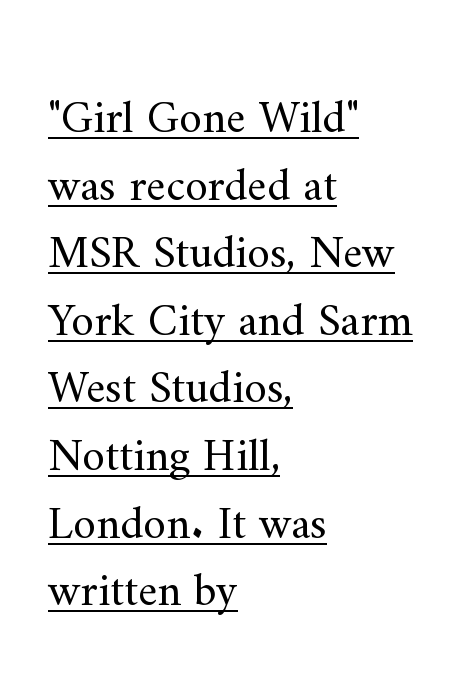
The weight tops out at a normal text grade. Regular leading. Proportional: the letters do not fall into vertical columns. Style check: upright.
